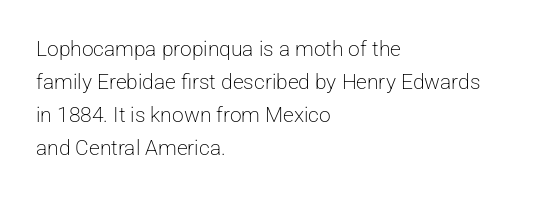
Q: Is the text bold? A: No.
Q: Is the text italic (slanted)? A: No, it is upright.
Q: Is the text underlined? A: No.
Q: How is the paragraph aligned? A: Left-aligned.
Q: Is the spacing between letters normal or unusually wide? A: Normal.
Q: Is the spacing between lines tight, normal or loose? A: Normal.
